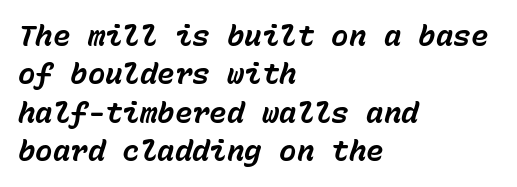
The image shows 29 px bold type, italic (leaning right), monospaced; set left-aligned, normal line spacing (1.32x), normal letter spacing, not underlined; low stroke contrast and a medium x-height.
